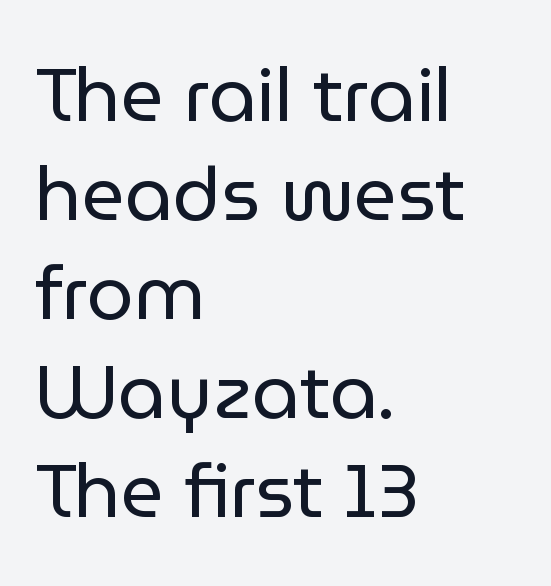
The image shows 75 px regular-weight sans-serif type, upright; set left-aligned, normal line spacing (1.32x), normal letter spacing, not underlined; low stroke contrast and a medium x-height.
